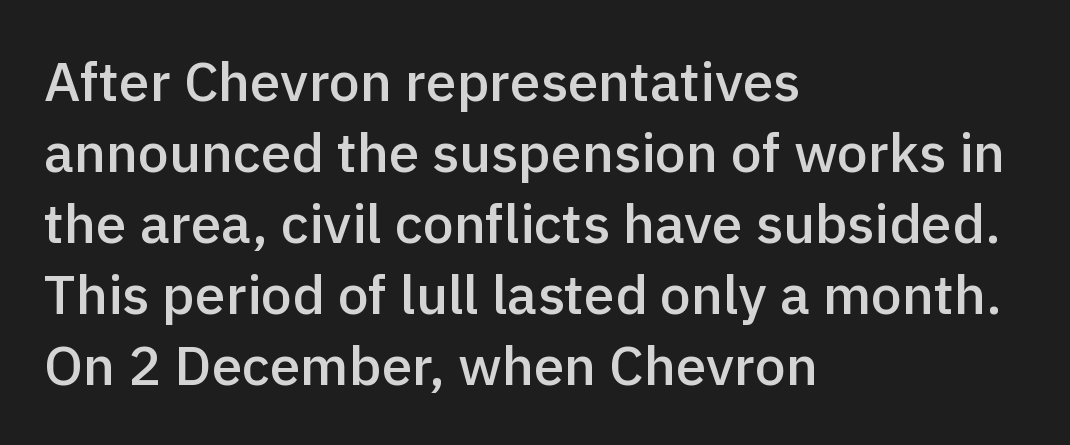
The image shows 55 px semibold sans-serif type, upright; set left-aligned, normal line spacing (1.29x), normal letter spacing, not underlined; a medium x-height.
